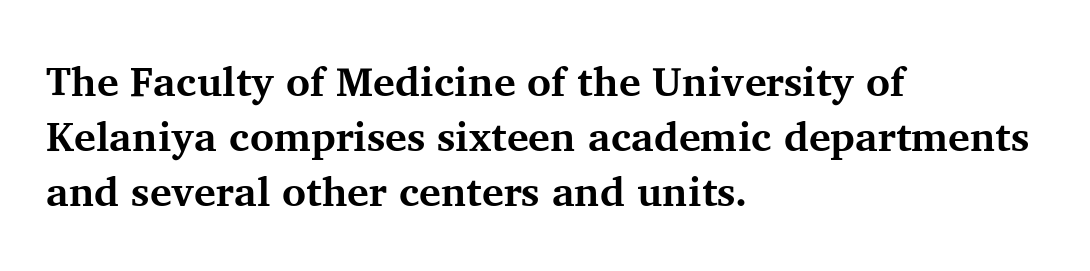
{"serif": "yes", "italic": "no", "bold": "yes", "weight": "bold", "width": "normal", "stroke_contrast": "medium", "x_height": "medium", "monospaced": "no", "underline": "no", "align": "left", "line_spacing": "normal", "line_spacing_ratio": 1.34, "letter_spacing": "normal", "letter_spacing_em": 0.0, "glyph_px": 41}
